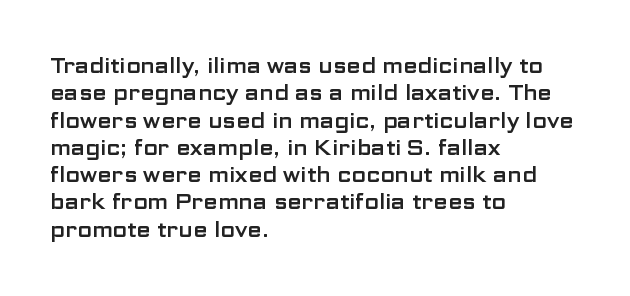
Q: Is the text italic (slanted)? A: No, it is upright.
Q: Is the text underlined? A: No.
Q: How is the paragraph aligned? A: Left-aligned.
Q: Is the spacing between letters normal or unusually wide? A: Normal.
Q: Is the spacing between lines tight, normal or loose? A: Normal.
